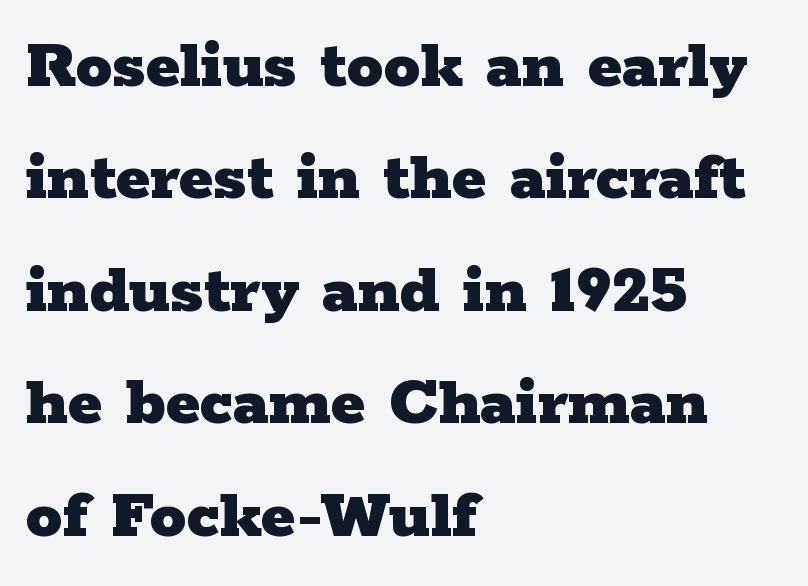
The image shows 73 px heavy, wide serif type, upright; set left-aligned, normal line spacing (1.54x), normal letter spacing, not underlined; low stroke contrast and a medium x-height.
